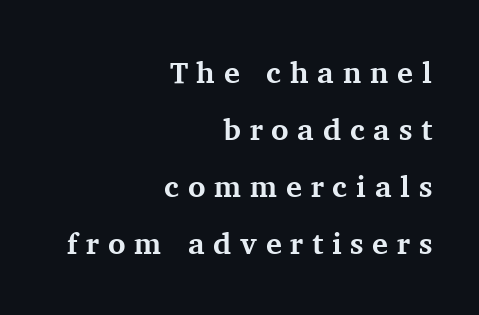
{"serif": "yes", "italic": "no", "bold": "yes", "weight": "bold", "width": "normal", "stroke_contrast": "medium", "x_height": "medium", "monospaced": "no", "underline": "no", "align": "right", "line_spacing": "loose", "line_spacing_ratio": 1.9, "letter_spacing": "wide", "letter_spacing_em": 0.29, "glyph_px": 30}
